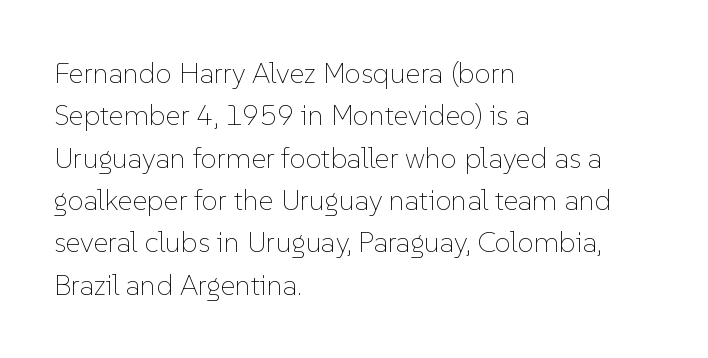
{"italic": "no", "bold": "no", "weight": "thin", "width": "normal", "stroke_contrast": "low", "x_height": "medium", "monospaced": "no", "underline": "no", "align": "left", "line_spacing": "normal", "line_spacing_ratio": 1.46, "letter_spacing": "normal", "letter_spacing_em": 0.0, "glyph_px": 29}
